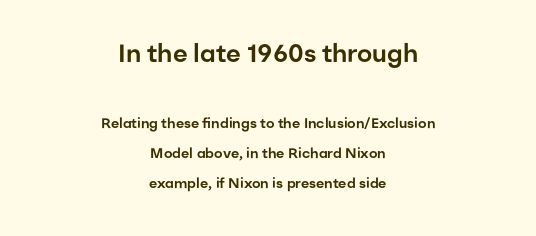
The string is rendered with underlining switched off. Caption: multi-line text, centered on the measure. Caption: standard tracking, unaltered. Style check: upright. The letters in the upper block stand taller than those in the block below. Loosely led — the rows are spread out.
